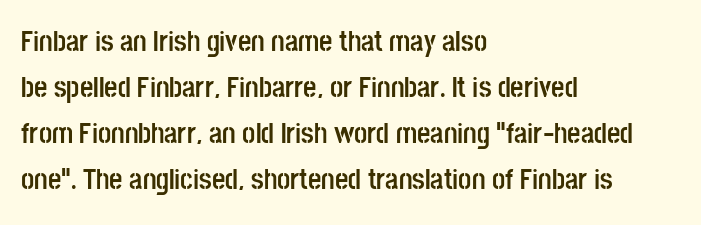
Q: Is the text bold? A: Yes.
Q: Is the text italic (slanted)? A: No, it is upright.
Q: Is the typeface a serif or a sans-serif typeface? A: Sans-serif.
Q: Is the text underlined? A: No.
Q: How is the paragraph aligned? A: Left-aligned.
Q: Is the spacing between letters normal or unusually wide? A: Normal.
Q: Is the spacing between lines tight, normal or loose? A: Normal.
Q: Width (condensed, normal, or wide)? A: Condensed.
Q: Stroke contrast? A: Low.
Q: x-height? A: Large.
Q: Monospaced? A: No.
